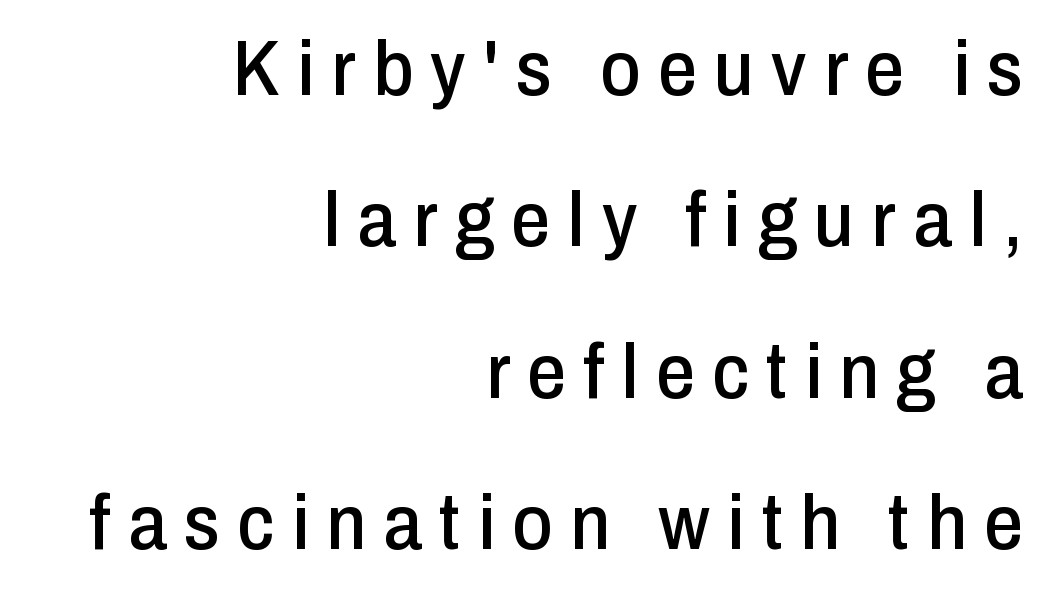
The space between consecutive lines is lavish. What kind of face is this? One without serifs — a sans. All the whitespace from short lines collects on the left. The lettering stays uniformly vertical, giving the passage a roman look. Short note: letters widely spaced.
